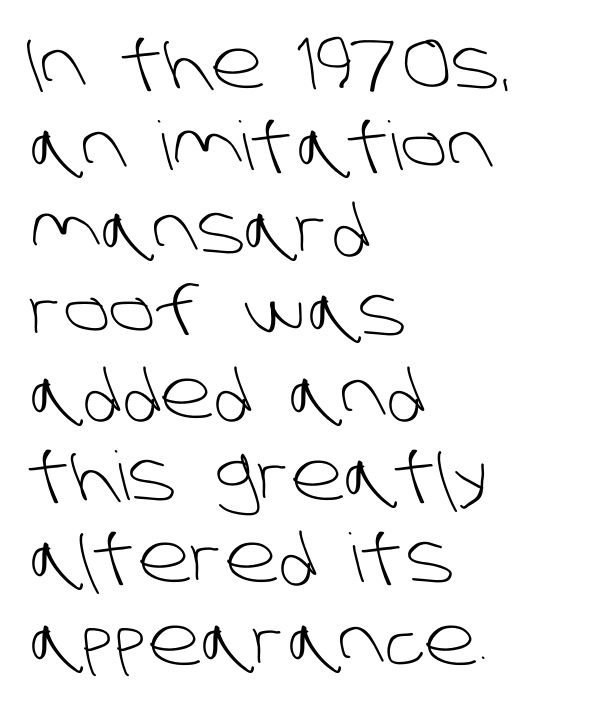
The image shows 67 px light sans-serif type; set left-aligned, line spacing 1.23x, normal letter spacing, not underlined; low stroke contrast and a large x-height.
